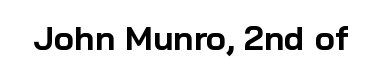
{"serif": "no", "italic": "no", "bold": "yes", "weight": "bold", "width": "normal", "stroke_contrast": "low", "x_height": "medium", "monospaced": "no", "underline": "no", "letter_spacing": "normal", "letter_spacing_em": 0.0, "glyph_px": 34}
